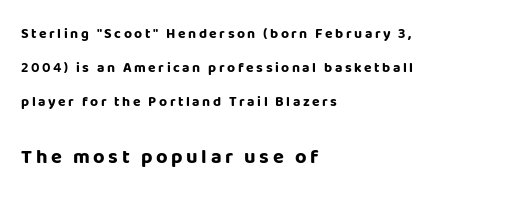
The image shows 20 px bold type, upright; set left-aligned, loose line spacing (2.43x), not underlined; the second (bottom) block is 1.43x larger.
